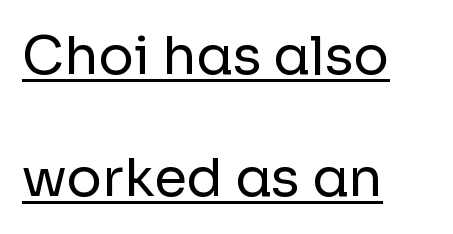
{"serif": "no", "italic": "no", "bold": "no", "weight": "regular", "width": "normal", "stroke_contrast": "low", "x_height": "medium", "monospaced": "no", "underline": "yes", "align": "left", "line_spacing": "loose", "line_spacing_ratio": 2.3, "letter_spacing": "normal", "letter_spacing_em": 0.0, "glyph_px": 53}
